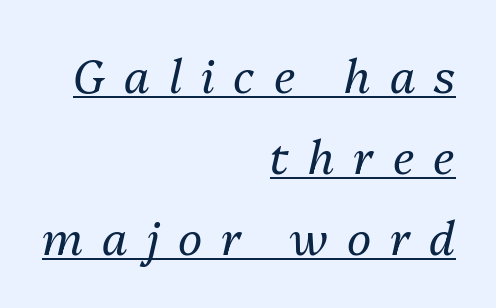
The image shows 46 px regular-weight type, italic (leaning right); set right-aligned, line spacing 1.76x, unusually wide letter spacing (+0.41 em), underlined; medium stroke contrast and a medium x-height.
